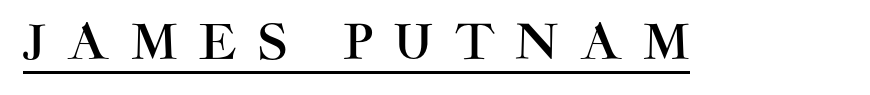
Q: Is the text italic (slanted)? A: No, it is upright.
Q: Is the typeface a serif or a sans-serif typeface? A: Sans-serif.
Q: Is the text underlined? A: Yes.
Q: Is the spacing between letters normal or unusually wide? A: Unusually wide.
Q: Width (condensed, normal, or wide)? A: Normal.
Q: Stroke contrast? A: High.
Q: x-height? A: Large.
Q: Monospaced? A: No.
